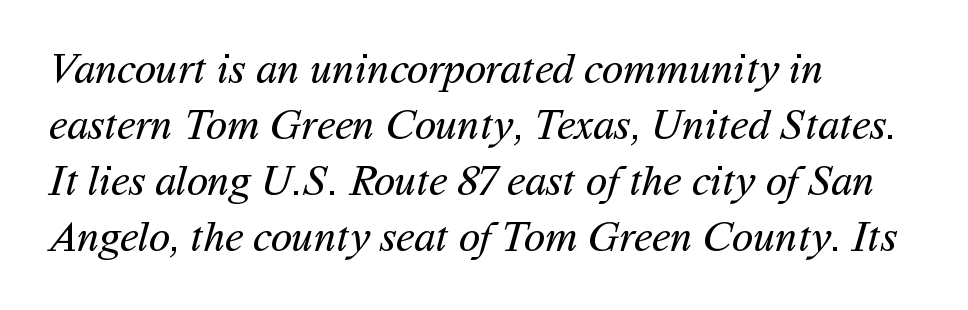
Q: Is the text bold? A: No.
Q: Is the typeface a serif or a sans-serif typeface? A: Sans-serif.
Q: Is the text underlined? A: No.
Q: How is the paragraph aligned? A: Left-aligned.
Q: Is the spacing between letters normal or unusually wide? A: Normal.
Q: Is the spacing between lines tight, normal or loose? A: Normal.
Q: Width (condensed, normal, or wide)? A: Normal.
Q: Stroke contrast? A: Medium.
Q: x-height? A: Medium.
Q: Monospaced? A: No.
